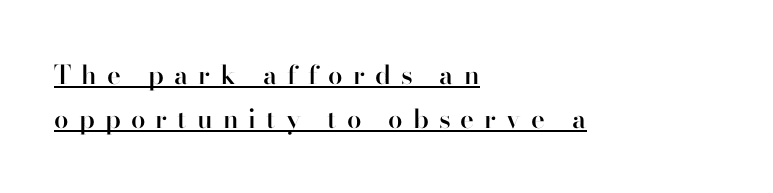
Q: Is the text bold? A: Semi-bold.
Q: Is the text italic (slanted)? A: No, it is upright.
Q: Is the text underlined? A: Yes.
Q: How is the paragraph aligned? A: Left-aligned.
Q: Is the spacing between letters normal or unusually wide? A: Unusually wide.
Q: Is the spacing between lines tight, normal or loose? A: Normal.
